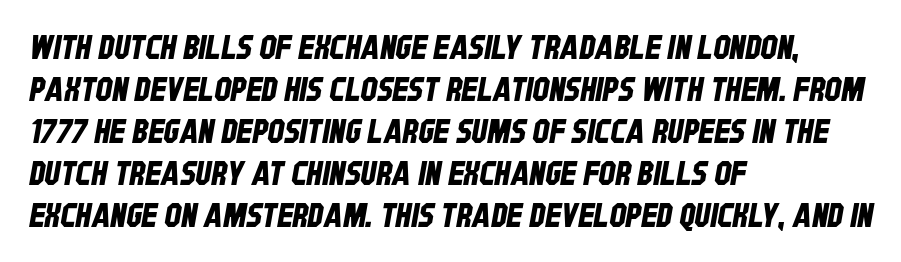
Tracking value appears to be zero — textbook default spacing. The rendering shows plain stroke endings on the letterforms — a sans-serif design. Line spacing here is normal. The space directly below the letters is spotless.
